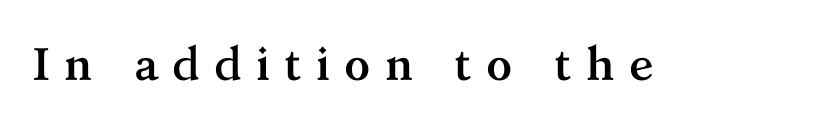
The image shows 46 px semibold serif type, upright; set unusually wide letter spacing (+0.3 em), not underlined; medium stroke contrast and a medium x-height.
